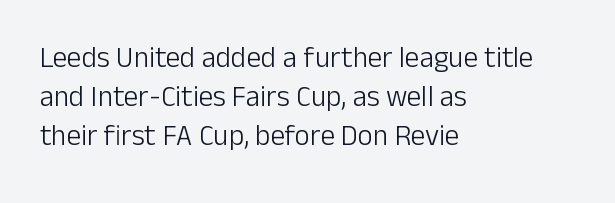
Q: Is the text bold? A: No.
Q: Is the text italic (slanted)? A: No, it is upright.
Q: Is the typeface a serif or a sans-serif typeface? A: Sans-serif.
Q: Is the text underlined? A: No.
Q: How is the paragraph aligned? A: Left-aligned.
Q: Is the spacing between letters normal or unusually wide? A: Normal.
Q: Is the spacing between lines tight, normal or loose? A: Normal.
Q: Width (condensed, normal, or wide)? A: Normal.
Q: Stroke contrast? A: Low.
Q: x-height? A: Medium.
Q: Monospaced? A: No.
